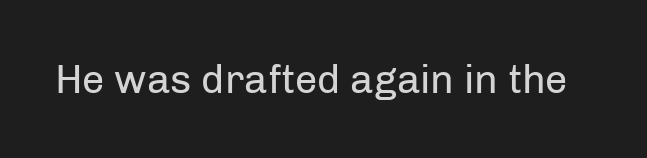
No italicization has been applied; the sample stays upright. The space directly below the letters is spotless. There is no visible air inserted between adjacent glyphs. Is this a heavy cut? Hardly; it is regular or lighter.
